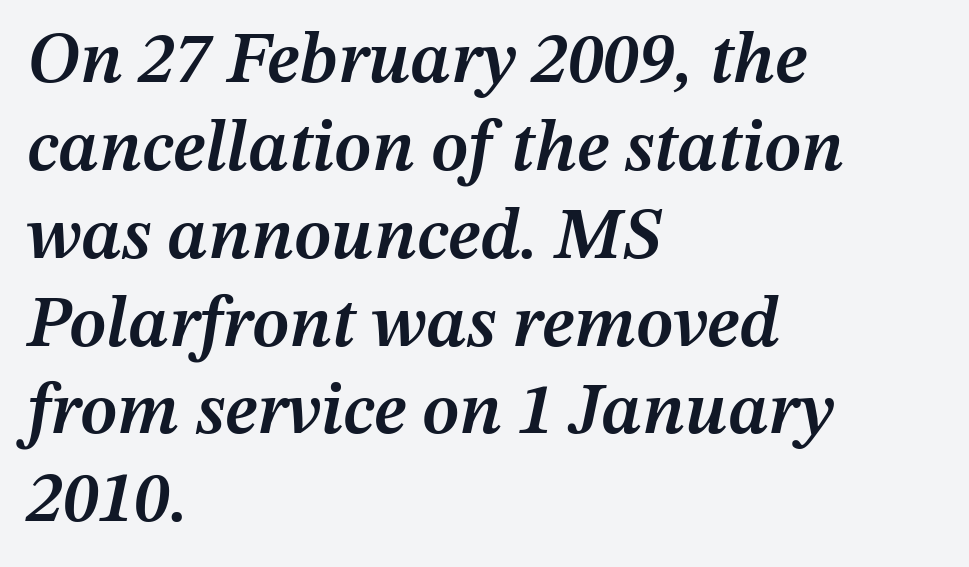
The face used here is proportionally spaced, like ordinary book or web type. Letter spacing: default. Compared with ordinary roman type, these characters are visibly tilted. On the weight axis this lands at semibold, roughly 600. Rule under the text: the space is simply empty. Compared with a centered layout, this one pins lines to the left instead.
